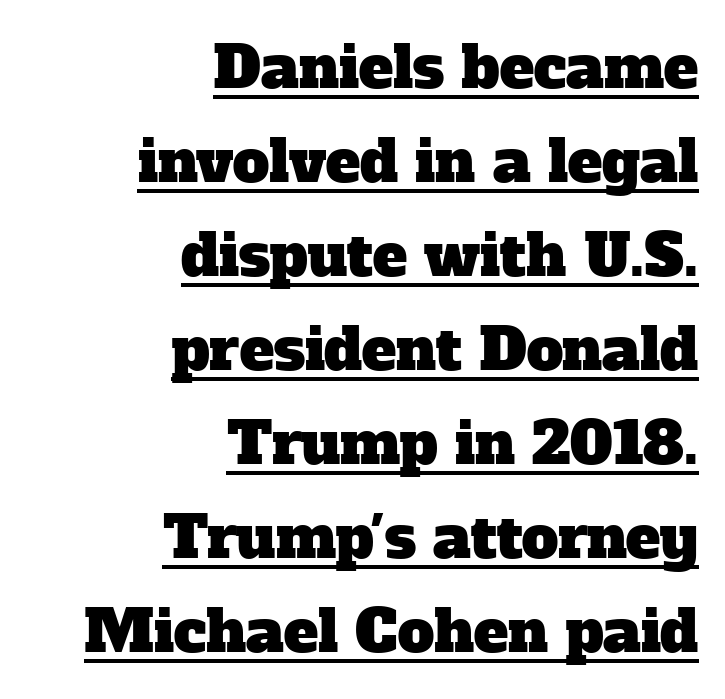
Observe the ordinary spacing: letters are neighbours, not strangers. Is this a fixed-width face? No — the glyphs have proportional, varying widths. Check where the strokes stop: tiny serifs finish them off. Rows of type keep a routine distance in the vertical direction.
